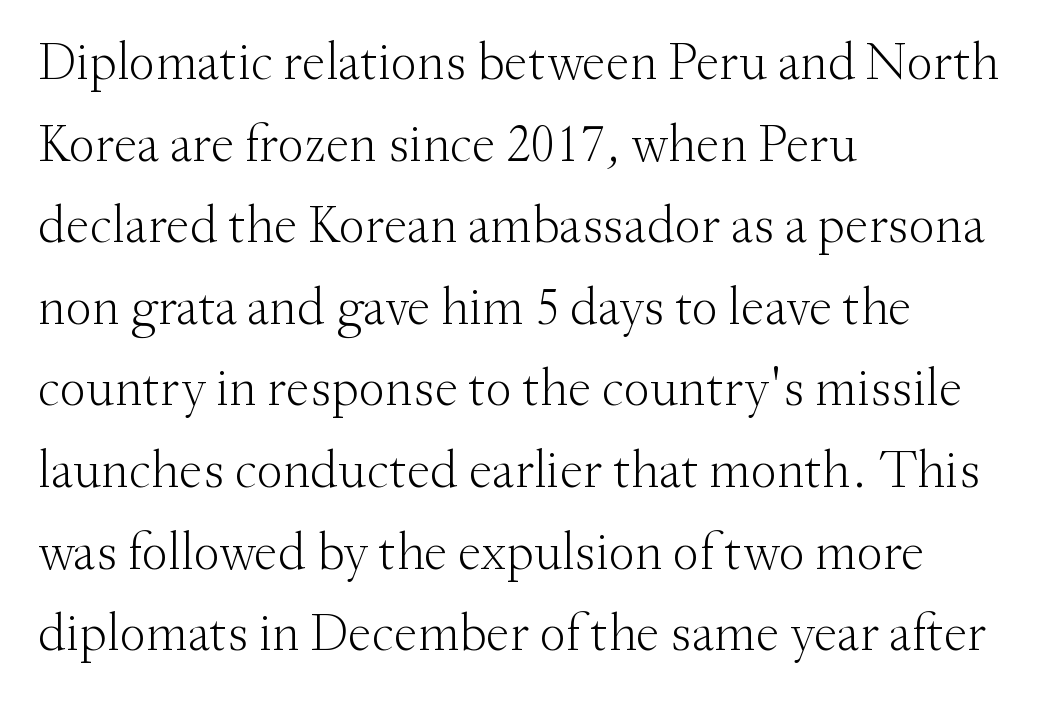
Q: Is the text bold? A: No.
Q: Is the text italic (slanted)? A: No, it is upright.
Q: Is the typeface a serif or a sans-serif typeface? A: Serif.
Q: Is the text underlined? A: No.
Q: How is the paragraph aligned? A: Left-aligned.
Q: Is the spacing between letters normal or unusually wide? A: Normal.
Q: Is the spacing between lines tight, normal or loose? A: Normal.
Q: Width (condensed, normal, or wide)? A: Normal.
Q: Stroke contrast? A: Medium.
Q: x-height? A: Small.
Q: Monospaced? A: No.
